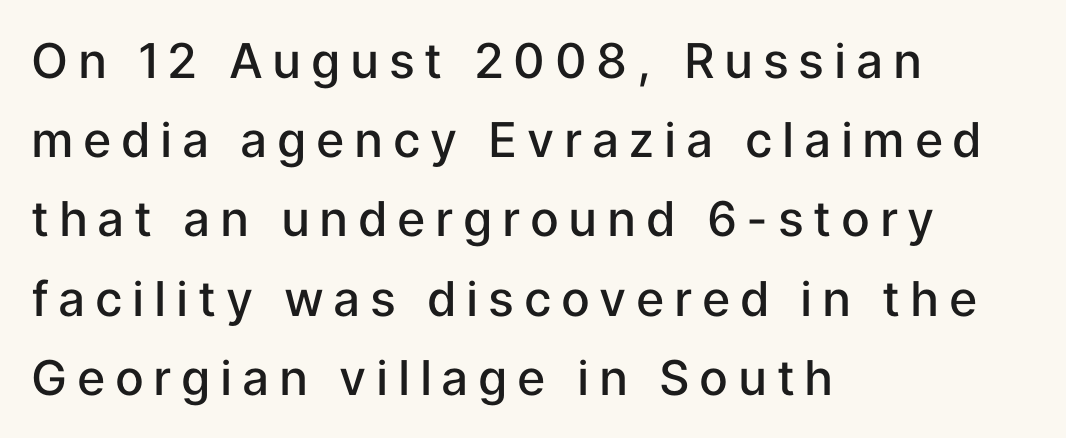
This is sans-serif lettering, the kind often seen on screens and signage. Each word looks stretched out because of the extra space between its letters. The passage shown is not underscored anywhere. Reading down the column, the eye jumps a familiar distance to each next line. Posture: upright roman. Every letter is mildly thick-stroked: semibold rather than bold.
